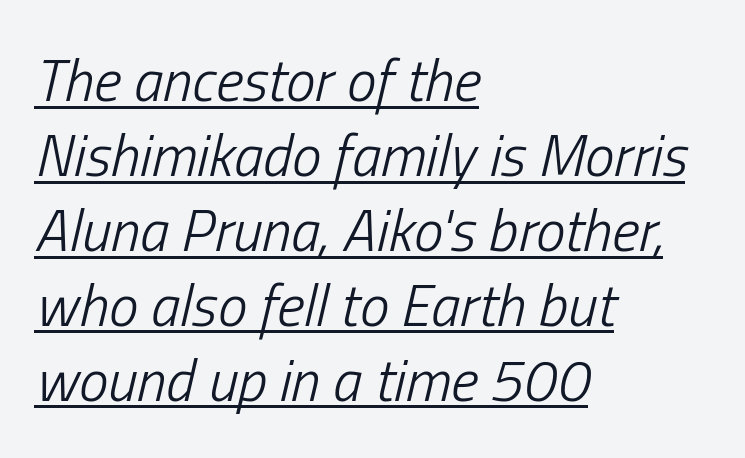
The compositor pushed each line to the left boundary. Does the leading feel generous? No, just average. Short note: letters normally spaced. In designer terms, the underline attribute is active on this setting. Emphasis-style slanted type is in use. Proportional: the letters do not fall into vertical columns.
